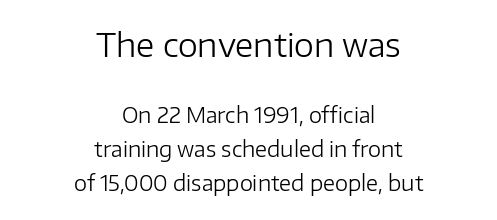
{"serif": "no", "italic": "no", "bold": "no", "weight": "regular", "width": "normal", "stroke_contrast": "low", "x_height": "medium", "monospaced": "no", "underline": "no", "align": "center", "line_spacing": "normal", "line_spacing_ratio": 1.61, "letter_spacing": "normal", "letter_spacing_em": 0.0, "larger_block": "first", "size_ratio": 1.52, "glyph_px": 32}
